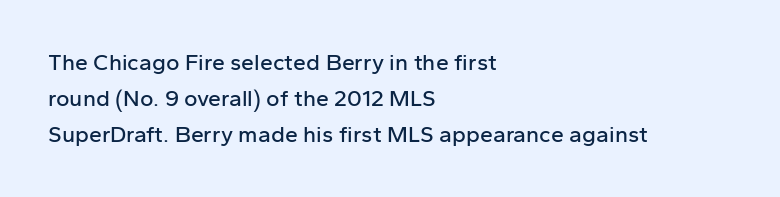
Regular leading. Check under the words: just untouched page. The type is set solid horizontally, with unmodified tracking. The paragraph has a hard left edge and a soft right edge.
